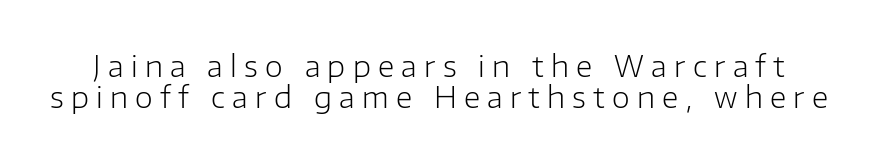
The image shows 29 px light sans-serif type, upright; set tight line spacing (1.08x), unusually wide letter spacing (+0.25 em), not underlined; low stroke contrast and a medium x-height.
